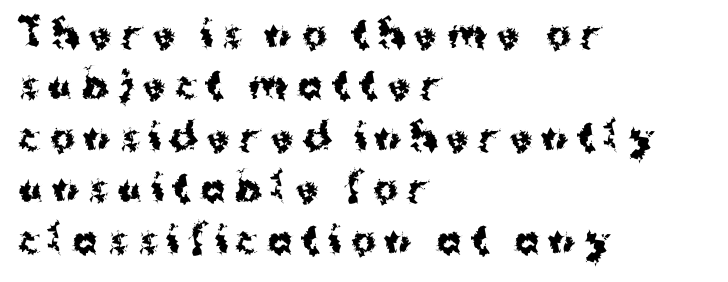
Layout note: lines flush left. Inter-character spacing is expanded well beyond the font's built-in metrics. The font is running at its bold setting. The passage shown is typed in a proportional face where columns would drift. Quick note: interline space is typical. Unlike italic type, these characters show no tilt at all.
